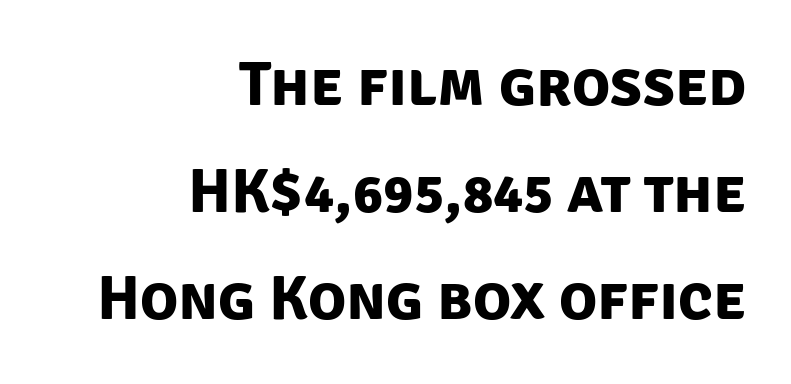
The image shows 63 px bold sans-serif type; set right-aligned, normal line spacing (1.7x), normal letter spacing, not underlined; low stroke contrast and a large x-height.
